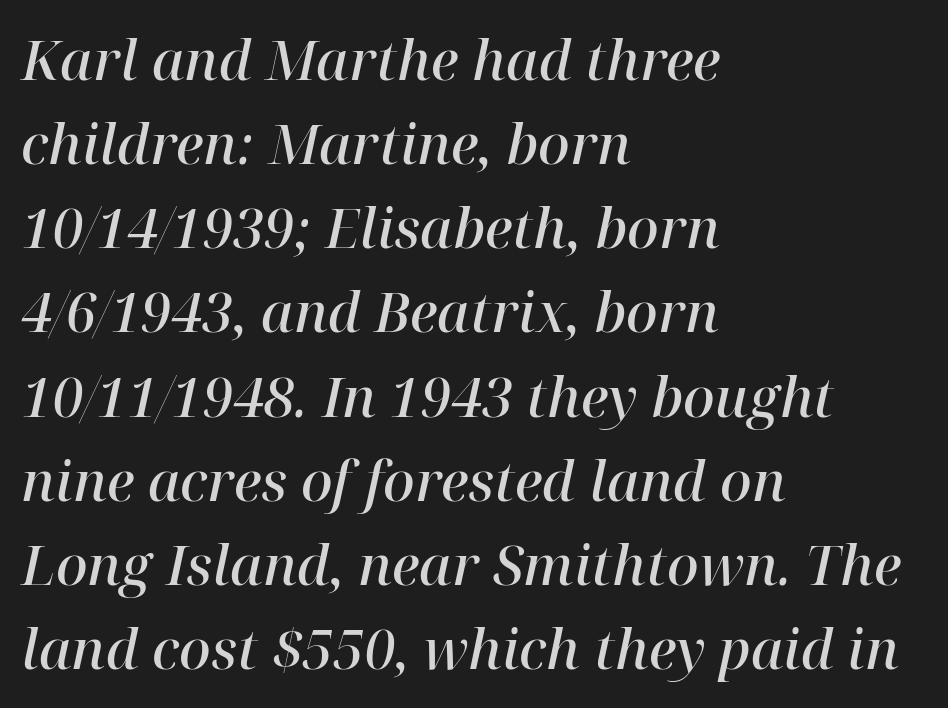
{"serif": "yes", "italic": "yes", "lean": "right", "slant_degrees": 12, "bold": "semi", "weight": "semibold", "width": "normal", "stroke_contrast": "high", "x_height": "medium", "monospaced": "no", "underline": "no", "align": "left", "line_spacing": "normal", "line_spacing_ratio": 1.53, "letter_spacing": "normal", "letter_spacing_em": 0.0, "glyph_px": 55}
